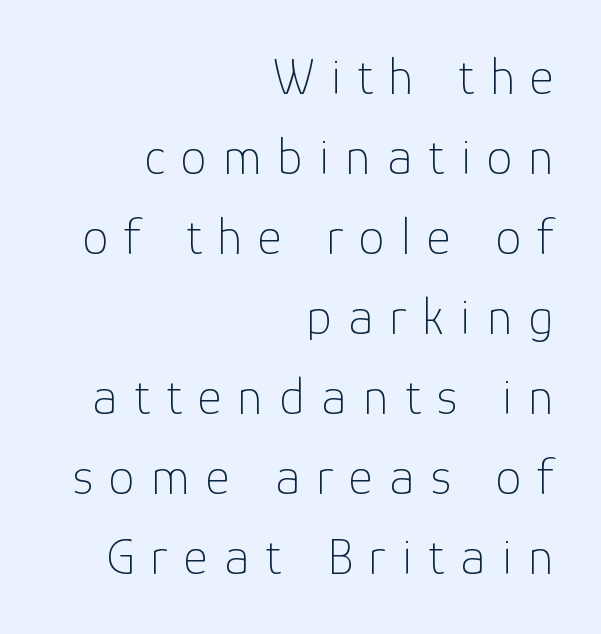
The image shows 52 px thin sans-serif type, upright; set right-aligned, normal line spacing (1.54x), unusually wide letter spacing (+0.31 em), not underlined; low stroke contrast and a medium x-height.
